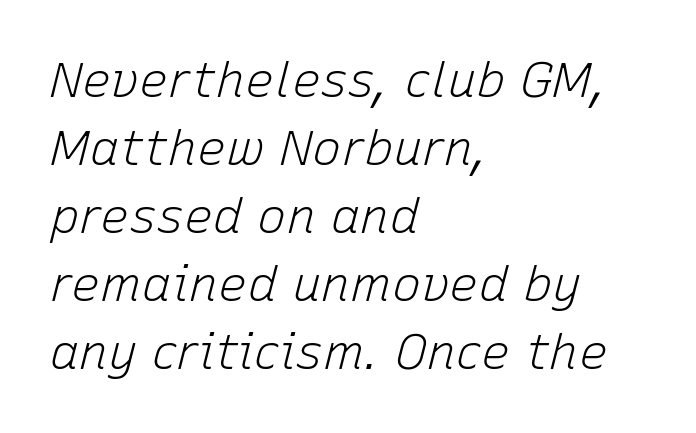
{"italic": "yes", "lean": "right", "slant_degrees": 15, "bold": "no", "weight": "light", "width": "normal", "stroke_contrast": "low", "x_height": "medium", "monospaced": "no", "underline": "no", "align": "left", "line_spacing": "normal", "line_spacing_ratio": 1.39, "letter_spacing": "normal", "letter_spacing_em": 0.0, "glyph_px": 49}
